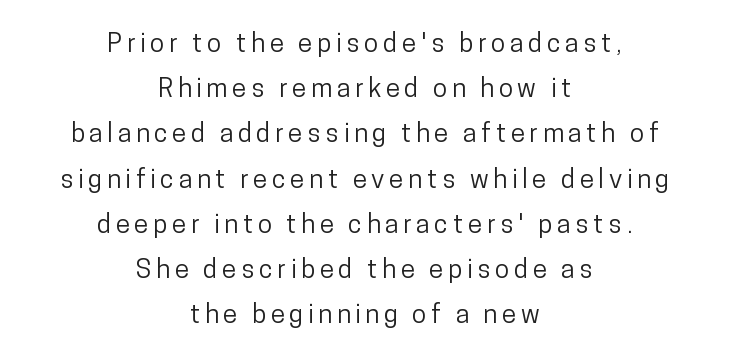
The axis of the letterforms is exactly vertical. These lines stack symmetrically, like a column narrowing and widening about its center. Underline: absent.
